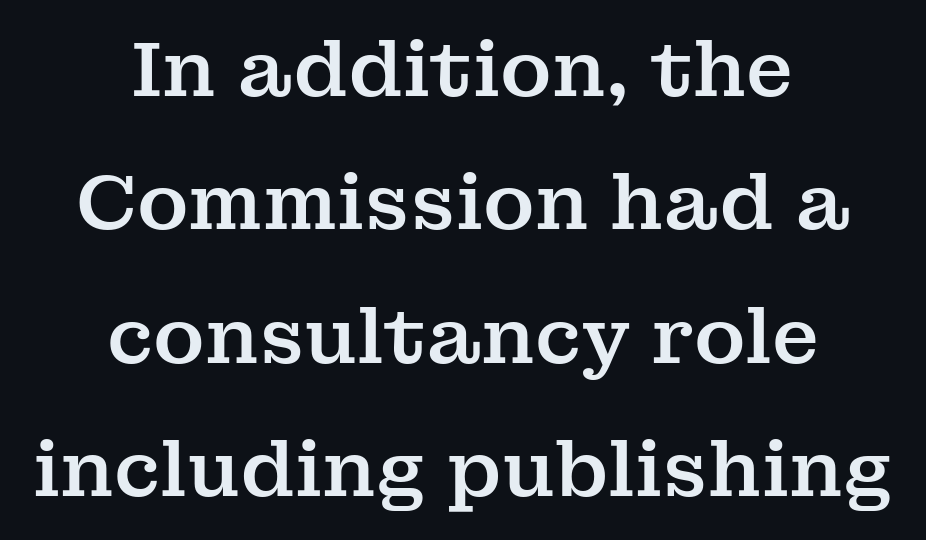
Each letter keeps its own natural width here, so spacing adapts to shape. Tall strokes in this sample are plumb rather than angled. Is the letter spacing exaggerated? No — it looks like the ordinary default. The compositor balanced each line on the midline. These lines are composed in type with serifs.
